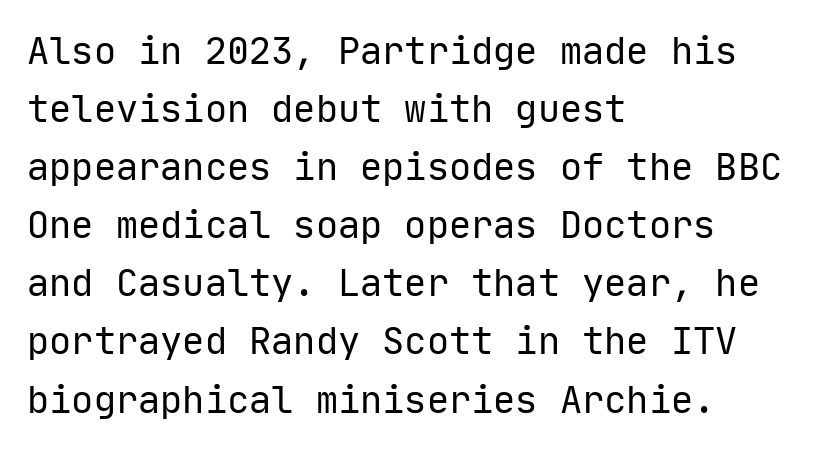
{"serif": "no", "italic": "no", "bold": "no", "weight": "regular", "width": "normal", "stroke_contrast": "low", "x_height": "medium", "monospaced": "yes", "underline": "no", "align": "left", "line_spacing": "normal", "line_spacing_ratio": 1.57, "letter_spacing": "normal", "letter_spacing_em": 0.0, "glyph_px": 37}
